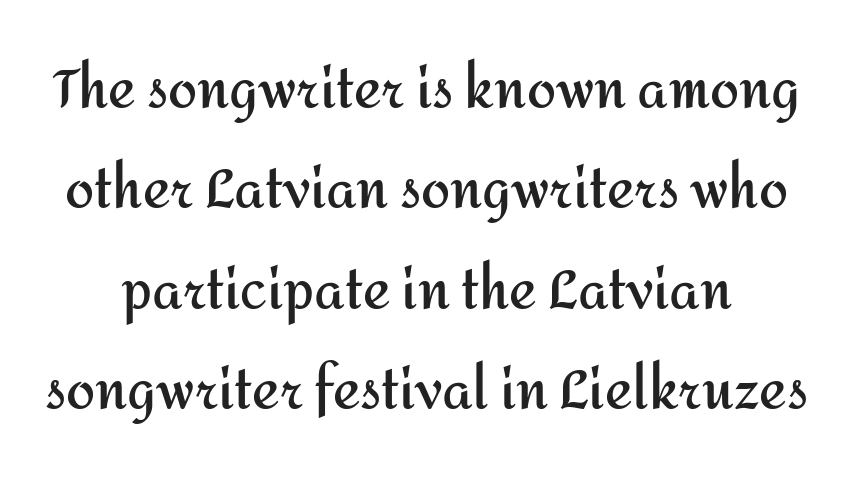
The characters display no serif detailing; their extremities are plain. Posture: upright roman. The space beneath each line is pristine and unruled. Leading is clearly above the norm, producing a sparse column. Emphasis by weight is at full strength: bold. Do the characters align in a grid? No, the font is proportional.
